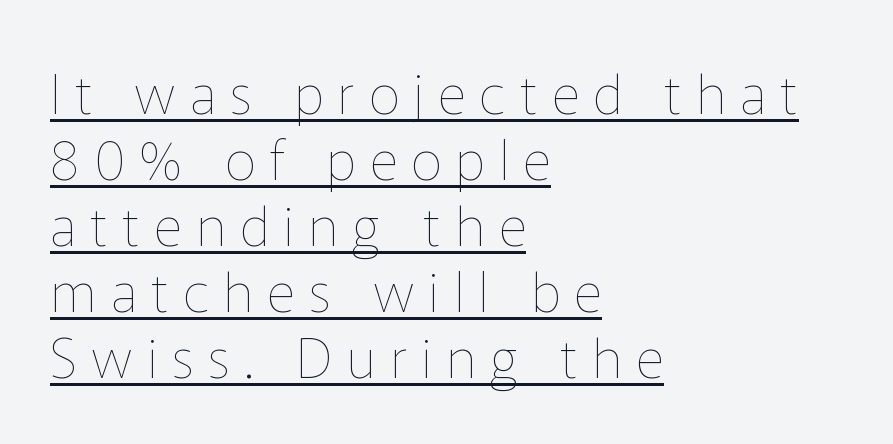
Q: Is the text bold? A: No.
Q: Is the text italic (slanted)? A: No, it is upright.
Q: Is the text underlined? A: Yes.
Q: How is the paragraph aligned? A: Left-aligned.
Q: Is the spacing between letters normal or unusually wide? A: Unusually wide.
Q: Width (condensed, normal, or wide)? A: Normal.
Q: Stroke contrast? A: Low.
Q: x-height? A: Medium.
Q: Monospaced? A: No.
